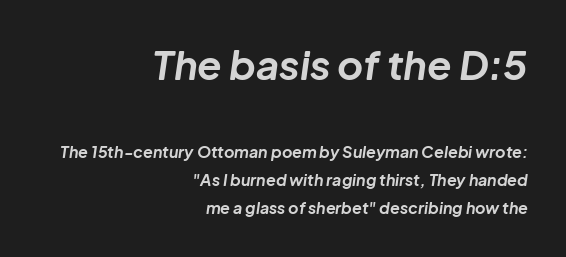
The image shows 40 px bold type, italic (leaning right); set right-aligned, line spacing 1.77x, normal letter spacing, not underlined; the first (top) block is 2.5x larger; low stroke contrast and a medium x-height.
